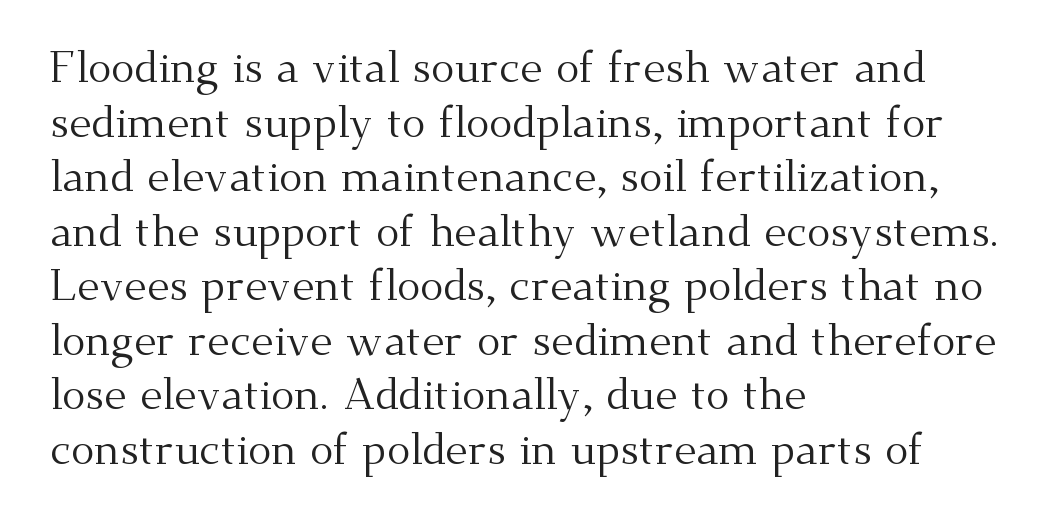
{"serif": "yes", "italic": "no", "bold": "no", "weight": "regular", "width": "normal", "stroke_contrast": "medium", "x_height": "small", "monospaced": "no", "underline": "no", "align": "left", "line_spacing_ratio": 1.24, "letter_spacing": "normal", "letter_spacing_em": 0.0, "glyph_px": 44}
